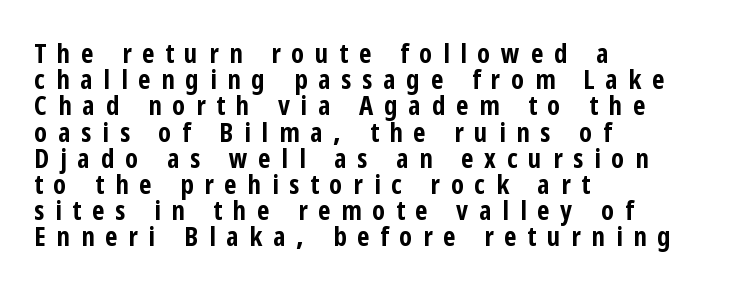
Caption: multi-line text, flush left, ragged right. The vertical gap from one line to the next is small. The lettering stays uniformly vertical, giving the passage a roman look. Any mark beneath the type? The region is blank. The passage shown has open, widely tracked lettering throughout. Chunky letters — that's bold for sure.
